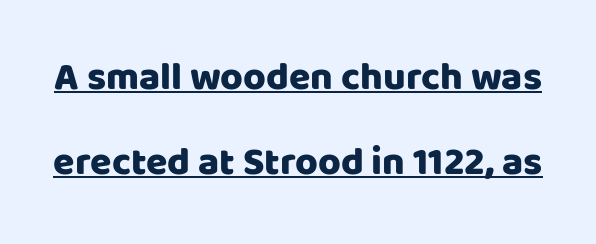
The image shows 39 px sans-serif type, upright; set loose line spacing (2.19x), normal letter spacing, underlined; low stroke contrast and a large x-height.
